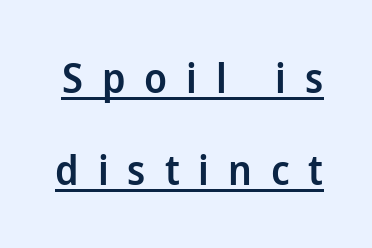
Q: Is the text bold? A: Semi-bold.
Q: Is the text italic (slanted)? A: No, it is upright.
Q: Is the typeface a serif or a sans-serif typeface? A: Sans-serif.
Q: Is the text underlined? A: Yes.
Q: Is the spacing between letters normal or unusually wide? A: Unusually wide.
Q: Is the spacing between lines tight, normal or loose? A: Loose.
Q: Width (condensed, normal, or wide)? A: Normal.
Q: Stroke contrast? A: Low.
Q: x-height? A: Medium.
Q: Monospaced? A: No.
